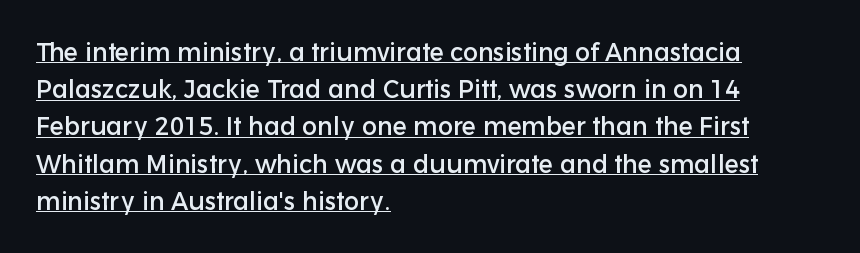
The image shows 25 px text type, upright; set left-aligned, normal line spacing (1.49x), normal letter spacing, underlined.
